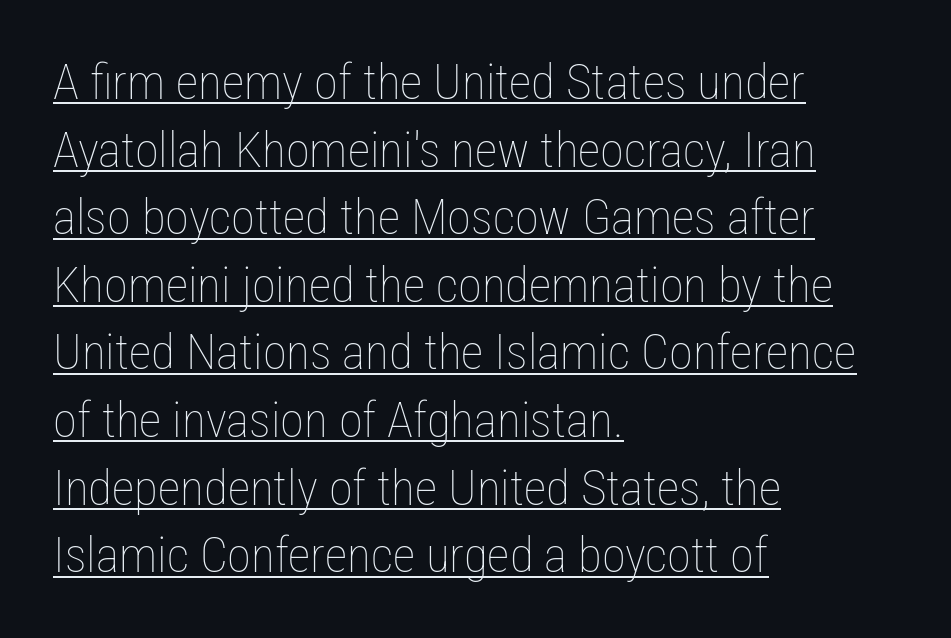
What's the leading like? Ordinary, nothing unusual. A typesetter would call this proportional, since set widths differ per character. Notice how the stems are strictly vertical — no italics here. No extra tracking has been applied to these lines.
